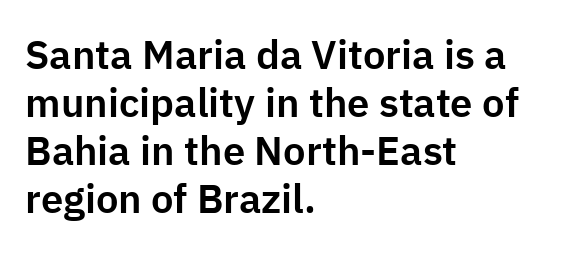
The image shows 40 px sans-serif type, upright; set left-aligned, line spacing 1.2x, normal letter spacing, not underlined; low stroke contrast and a medium x-height.
